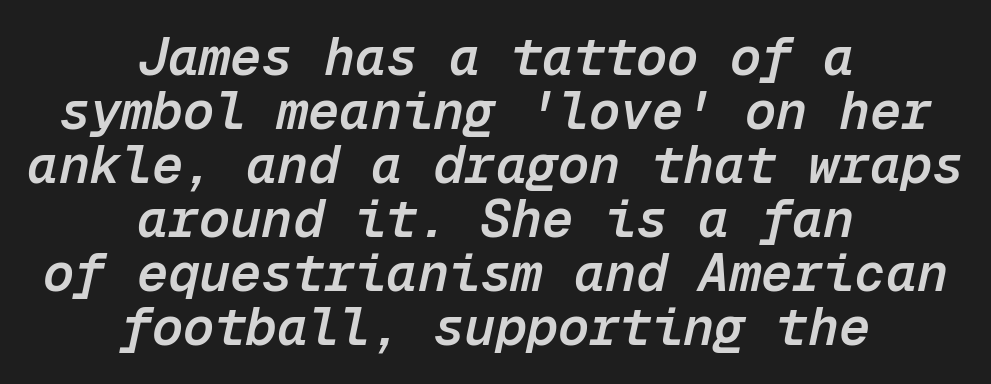
Q: Is the text bold? A: Semi-bold.
Q: Is the text italic (slanted)? A: Yes, it leans right by about 12 degrees.
Q: Is the text underlined? A: No.
Q: How is the paragraph aligned? A: Centered.
Q: Is the spacing between letters normal or unusually wide? A: Normal.
Q: Is the spacing between lines tight, normal or loose? A: Tight.
Q: Width (condensed, normal, or wide)? A: Normal.
Q: Stroke contrast? A: Low.
Q: x-height? A: Medium.
Q: Monospaced? A: Yes.
